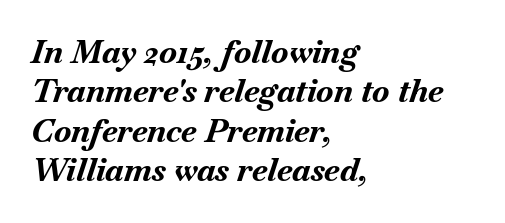
The image shows 32 px bold type, italic (leaning right); set left-aligned, line spacing 1.23x, normal letter spacing, not underlined; medium stroke contrast and a small x-height.
